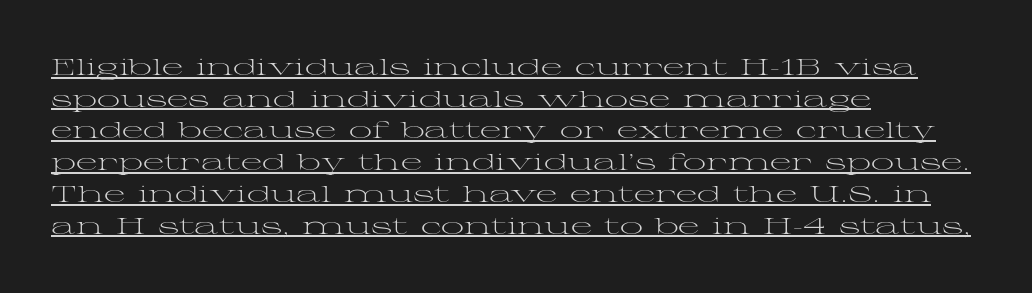
Q: Is the text bold? A: No.
Q: Is the text italic (slanted)? A: No, it is upright.
Q: Is the text underlined? A: Yes.
Q: How is the paragraph aligned? A: Left-aligned.
Q: Is the spacing between letters normal or unusually wide? A: Normal.
Q: Is the spacing between lines tight, normal or loose? A: Normal.
